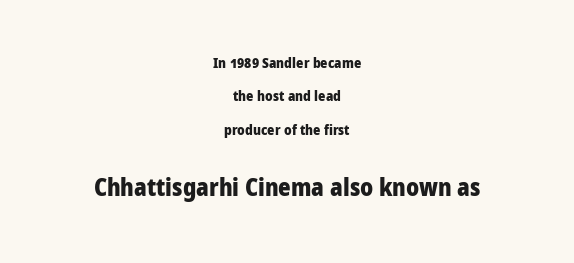
The image shows 24 px bold type, upright; set centered, loose line spacing (2.39x), normal letter spacing, not underlined; the second (bottom) block is 1.71x larger.
